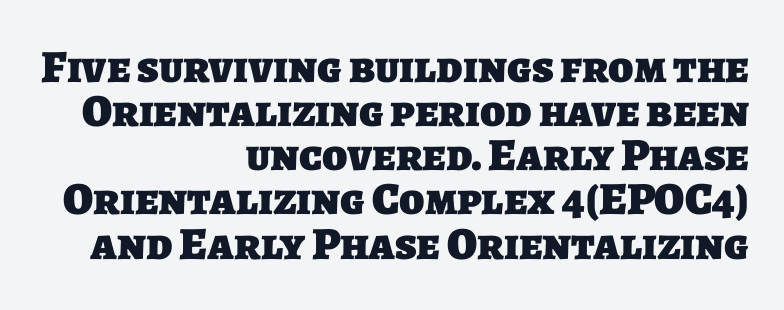
{"serif": "no", "bold": "yes", "weight": "heavy", "width": "normal", "stroke_contrast": "low", "x_height": "large", "monospaced": "no", "underline": "no", "align": "right", "line_spacing": "tight", "line_spacing_ratio": 0.96, "letter_spacing": "normal", "letter_spacing_em": 0.0, "glyph_px": 46}
